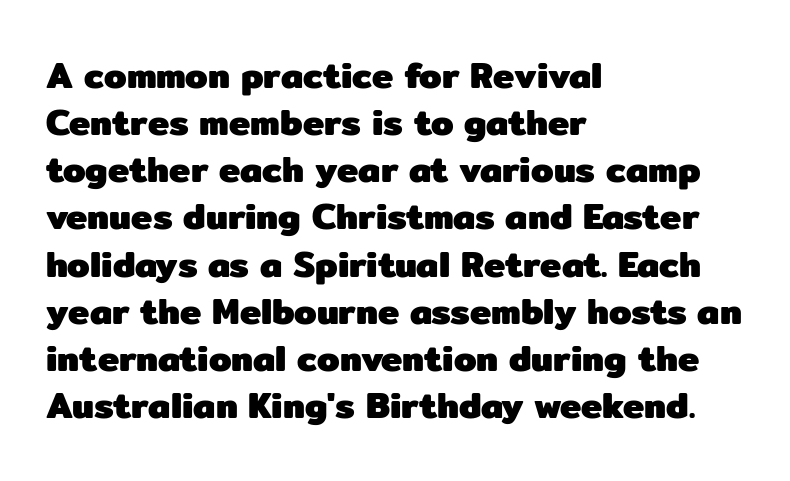
The image shows 36 px heavy sans-serif type, upright; set left-aligned, normal line spacing (1.31x), normal letter spacing, not underlined; low stroke contrast and a medium x-height.
